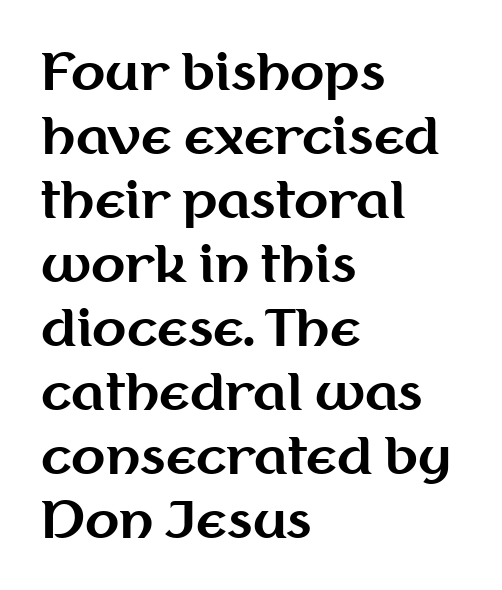
The image shows 50 px bold sans-serif type, upright; set left-aligned, normal line spacing (1.28x), normal letter spacing, not underlined; medium stroke contrast and a medium x-height.
